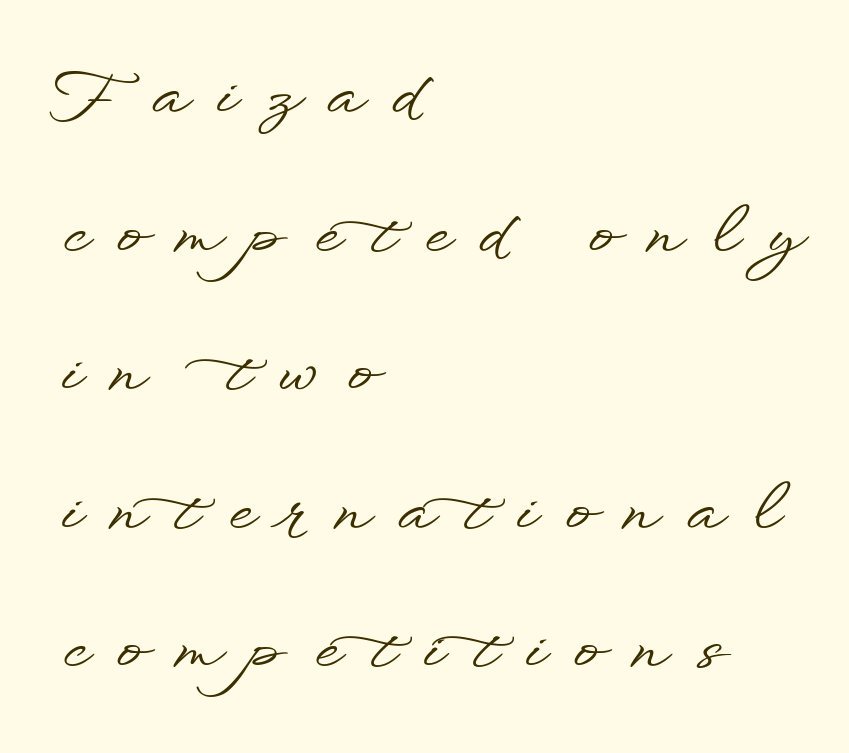
You could not count columns in this text — the font is proportionally spaced. The passage shown is typeset with a sans-serif family. The line-height multiplier appears high, well above default. Anything drawn beneath the words? Only blank space.
